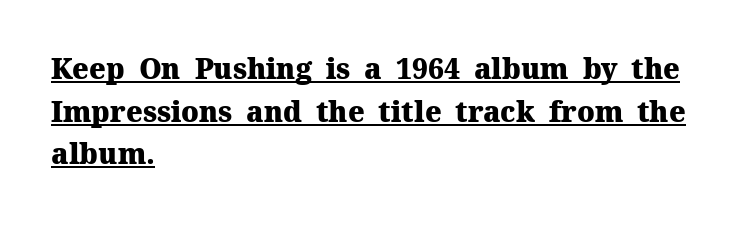
Q: Is the text bold? A: Yes.
Q: Is the text italic (slanted)? A: No, it is upright.
Q: Is the typeface a serif or a sans-serif typeface? A: Serif.
Q: Is the text underlined? A: Yes.
Q: How is the paragraph aligned? A: Left-aligned.
Q: Is the spacing between letters normal or unusually wide? A: Normal.
Q: Is the spacing between lines tight, normal or loose? A: Normal.
Q: Width (condensed, normal, or wide)? A: Normal.
Q: Stroke contrast? A: Medium.
Q: x-height? A: Medium.
Q: Monospaced? A: No.
